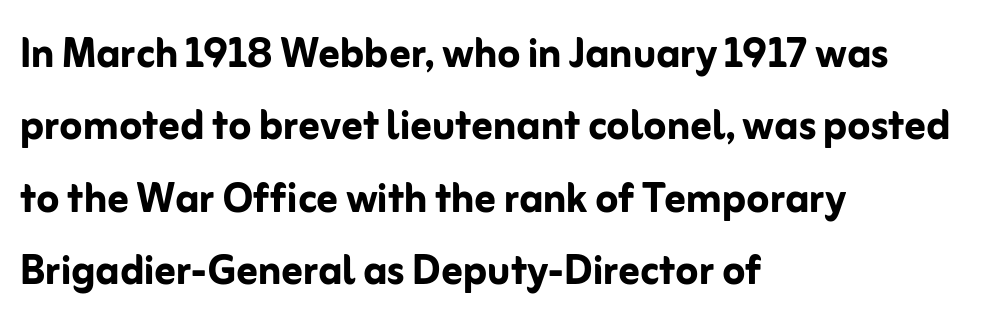
Q: Is the text bold? A: Yes.
Q: Is the text italic (slanted)? A: No, it is upright.
Q: Is the typeface a serif or a sans-serif typeface? A: Sans-serif.
Q: Is the text underlined? A: No.
Q: How is the paragraph aligned? A: Left-aligned.
Q: Is the spacing between letters normal or unusually wide? A: Normal.
Q: Is the spacing between lines tight, normal or loose? A: Normal.
Q: Width (condensed, normal, or wide)? A: Normal.
Q: Stroke contrast? A: Low.
Q: x-height? A: Medium.
Q: Monospaced? A: No.
